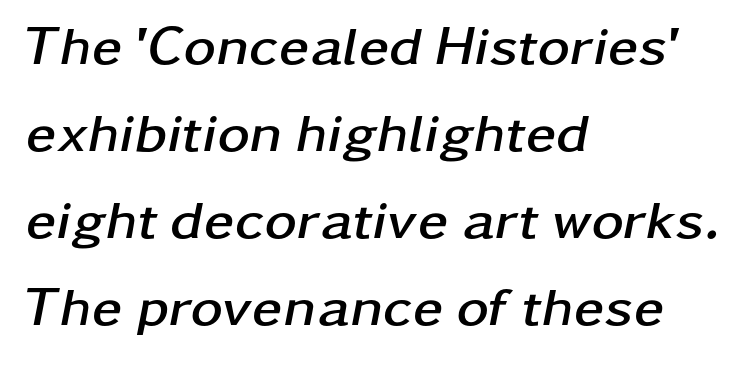
Q: Is the text bold? A: Yes.
Q: Is the text italic (slanted)? A: Yes, it leans right by about 11 degrees.
Q: Is the text underlined? A: No.
Q: How is the paragraph aligned? A: Left-aligned.
Q: Is the spacing between letters normal or unusually wide? A: Normal.
Q: Is the spacing between lines tight, normal or loose? A: Normal.
Q: Width (condensed, normal, or wide)? A: Wide.
Q: Stroke contrast? A: Low.
Q: x-height? A: Medium.
Q: Monospaced? A: No.
